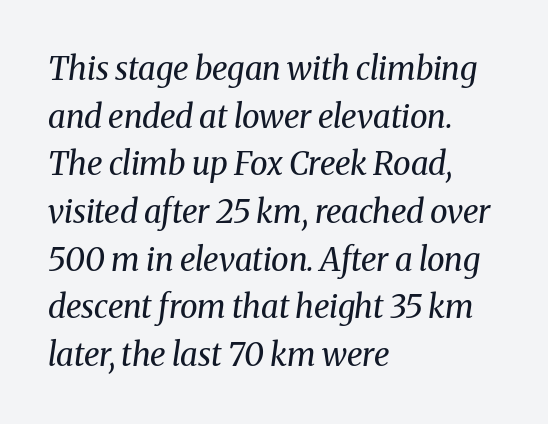
Q: Is the text bold? A: No.
Q: Is the text italic (slanted)? A: Yes, it leans right by about 8 degrees.
Q: Is the typeface a serif or a sans-serif typeface? A: Serif.
Q: Is the text underlined? A: No.
Q: How is the paragraph aligned? A: Left-aligned.
Q: Is the spacing between letters normal or unusually wide? A: Normal.
Q: Is the spacing between lines tight, normal or loose? A: Normal.
Q: Width (condensed, normal, or wide)? A: Normal.
Q: Stroke contrast? A: Medium.
Q: x-height? A: Medium.
Q: Monospaced? A: No.
